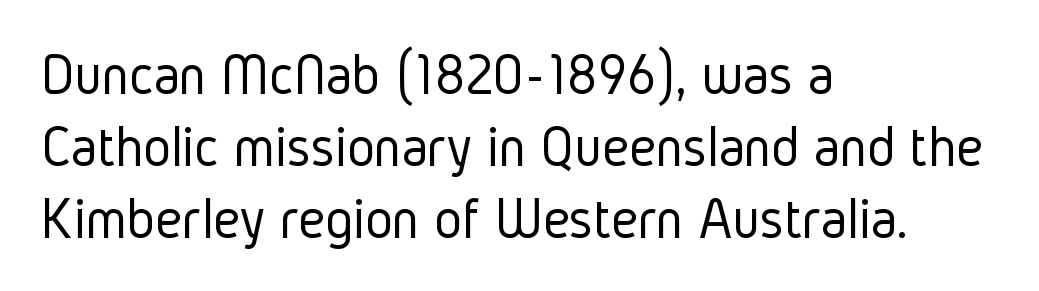
{"serif": "no", "italic": "no", "bold": "no", "weight": "light", "width": "condensed", "stroke_contrast": "low", "x_height": "medium", "monospaced": "no", "underline": "no", "align": "left", "line_spacing_ratio": 1.22, "letter_spacing": "normal", "letter_spacing_em": 0.0, "glyph_px": 59}
